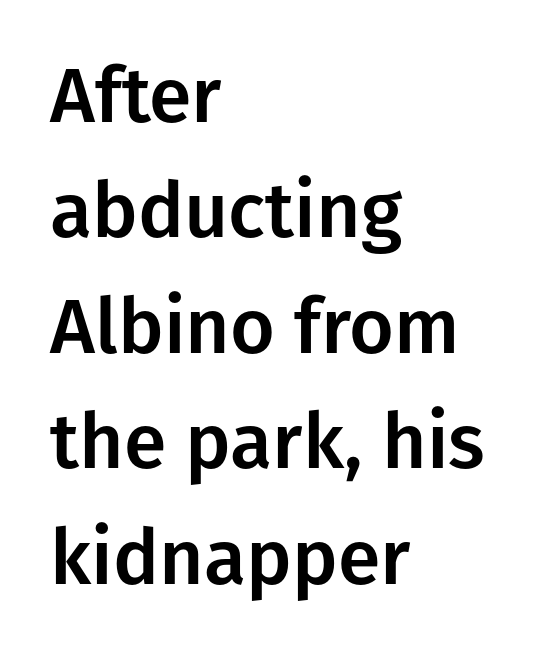
The image shows 77 px sans-serif type, upright; set left-aligned, normal line spacing (1.5x), normal letter spacing, not underlined; low stroke contrast and a medium x-height.
